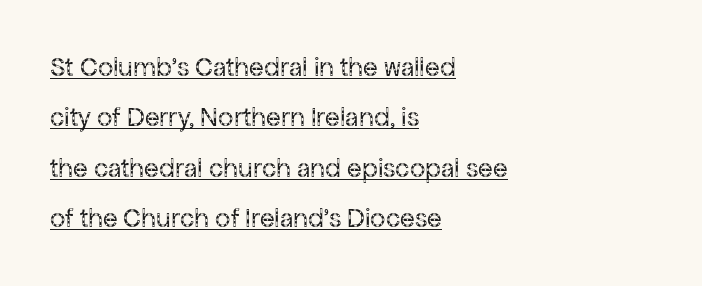
{"italic": "no", "bold": "no", "underline": "yes", "align": "left", "line_spacing_ratio": 1.87, "letter_spacing": "normal", "letter_spacing_em": 0.0, "glyph_px": 27}
